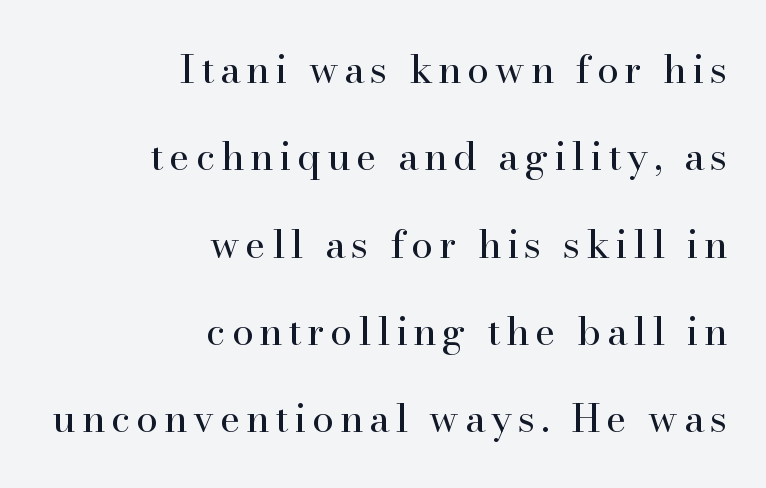
The image shows 39 px regular-weight serif type, upright; set right-aligned, loose line spacing (2.24x), not underlined; high stroke contrast and a small x-height.
